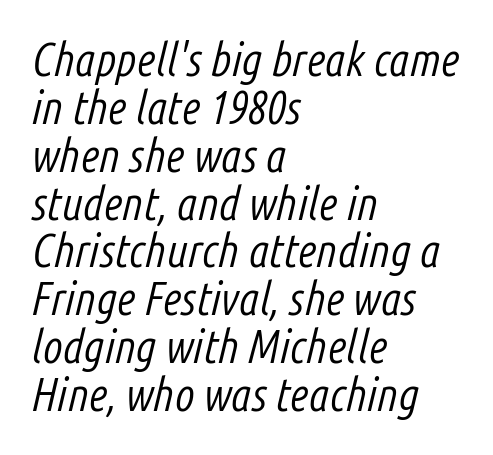
The image shows 46 px light, condensed type, italic (leaning right); set left-aligned, tight line spacing (1.04x), normal letter spacing, not underlined; low stroke contrast and a medium x-height.
